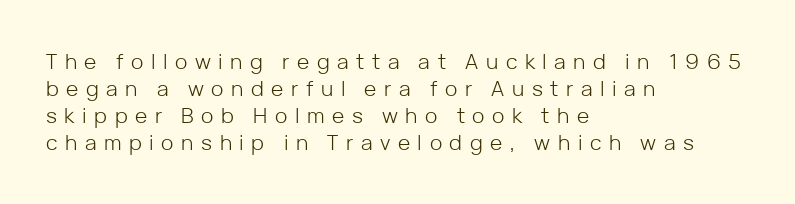
Q: Is the text bold? A: No.
Q: Is the text italic (slanted)? A: No, it is upright.
Q: Is the text underlined? A: No.
Q: How is the paragraph aligned? A: Left-aligned.
Q: Is the spacing between letters normal or unusually wide? A: Unusually wide.
Q: Is the spacing between lines tight, normal or loose? A: Normal.
